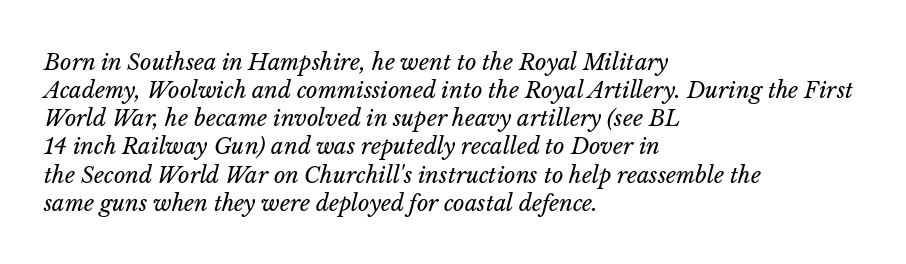
Caption: standard tracking, unaltered. Does the leading feel generous? No, just average. Slant detected: the letters are inclined. A bare baseline throughout the passage. Casual observation: everything's shoved over to the left.
